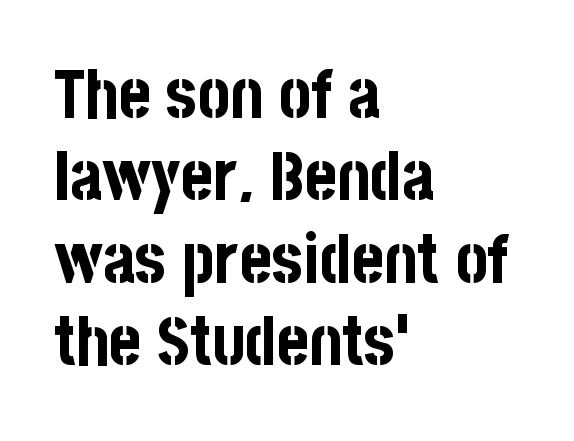
The image shows 68 px bold, condensed sans-serif type, upright; set left-aligned, line spacing 1.21x, normal letter spacing, not underlined; low stroke contrast and a large x-height.
